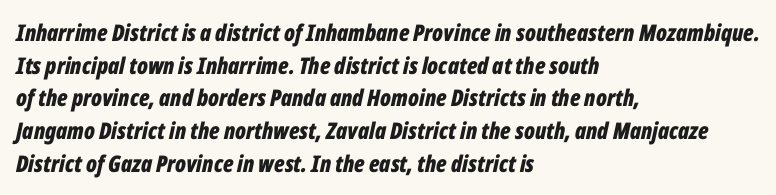
Q: Is the text bold? A: Yes.
Q: Is the text italic (slanted)? A: Yes, it leans right by about 12 degrees.
Q: Is the text underlined? A: No.
Q: How is the paragraph aligned? A: Left-aligned.
Q: Is the spacing between letters normal or unusually wide? A: Normal.
Q: Is the spacing between lines tight, normal or loose? A: Normal.
